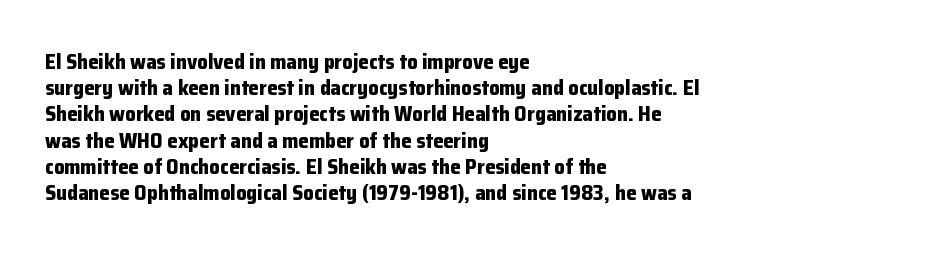
The image shows 21 px bold type, upright; set left-aligned, normal line spacing (1.25x), normal letter spacing, not underlined.
